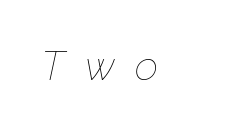
Q: Is the text bold? A: No.
Q: Is the text italic (slanted)? A: Yes, it leans right by about 12 degrees.
Q: Is the text underlined? A: No.
Q: Is the spacing between letters normal or unusually wide? A: Unusually wide.
Q: Width (condensed, normal, or wide)? A: Normal.
Q: Stroke contrast? A: Low.
Q: x-height? A: Medium.
Q: Monospaced? A: No.
